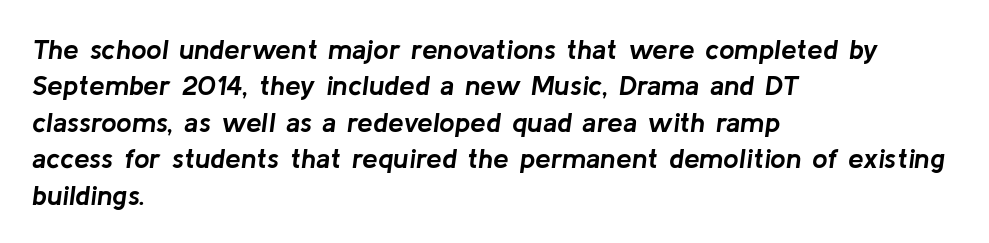
Q: Is the text bold? A: Yes.
Q: Is the text italic (slanted)? A: Yes, it leans right by about 8 degrees.
Q: Is the text underlined? A: No.
Q: How is the paragraph aligned? A: Left-aligned.
Q: Is the spacing between letters normal or unusually wide? A: Normal.
Q: Is the spacing between lines tight, normal or loose? A: Normal.
Q: Width (condensed, normal, or wide)? A: Normal.
Q: Stroke contrast? A: Low.
Q: x-height? A: Medium.
Q: Monospaced? A: No.
